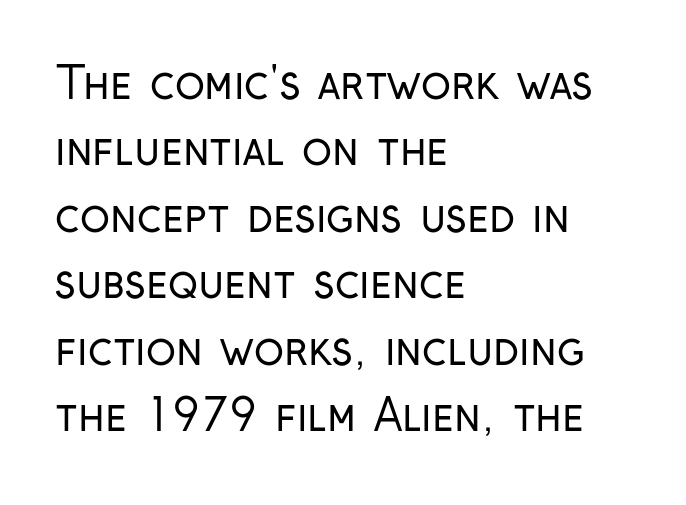
The image shows 44 px regular-weight, condensed sans-serif type, upright; set left-aligned, normal line spacing (1.51x), normal letter spacing, not underlined; low stroke contrast and a medium x-height.
